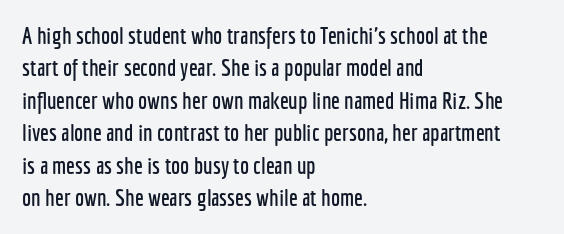
{"italic": "no", "underline": "no", "align": "left", "line_spacing": "normal", "line_spacing_ratio": 1.41, "letter_spacing": "normal", "letter_spacing_em": 0.0, "glyph_px": 23}
